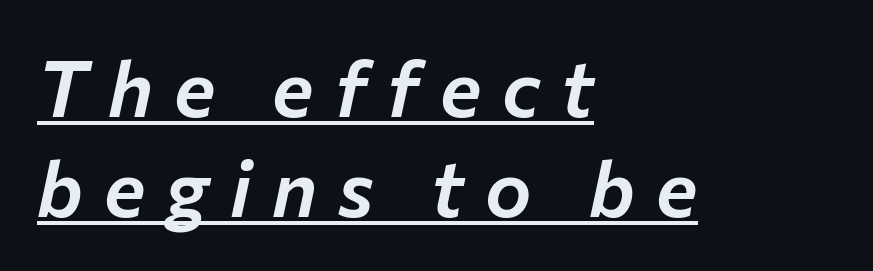
The image shows 78 px text type, italic (leaning right); set left-aligned, normal line spacing (1.28x), unusually wide letter spacing (+0.27 em), underlined; low stroke contrast and a medium x-height.
